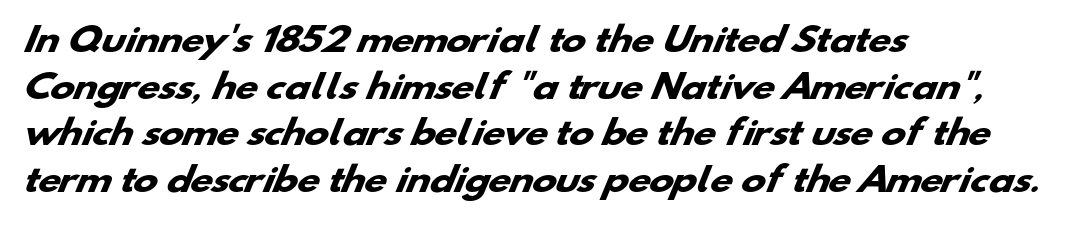
The gap between lines stays unmarked. On the weight axis this lands at bold, roughly 700. Proportional: the letters do not fall into vertical columns. Nothing sits at the stroke ends, so this counts as sans-serif. Quick note: interline space is typical.
